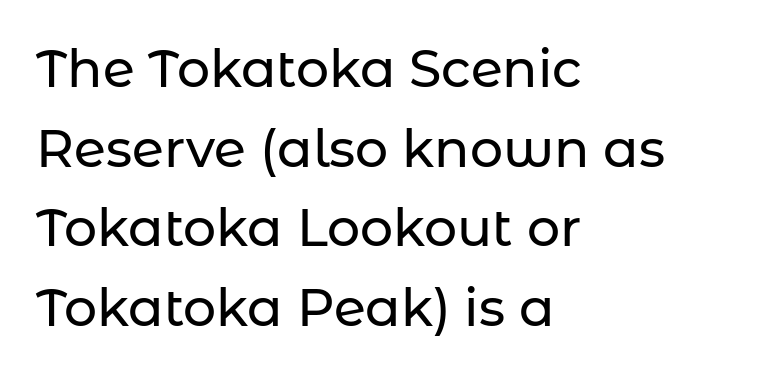
Q: Is the text italic (slanted)? A: No, it is upright.
Q: Is the typeface a serif or a sans-serif typeface? A: Sans-serif.
Q: Is the text underlined? A: No.
Q: How is the paragraph aligned? A: Left-aligned.
Q: Is the spacing between letters normal or unusually wide? A: Normal.
Q: Is the spacing between lines tight, normal or loose? A: Normal.
Q: Width (condensed, normal, or wide)? A: Normal.
Q: Stroke contrast? A: Low.
Q: x-height? A: Medium.
Q: Monospaced? A: No.
